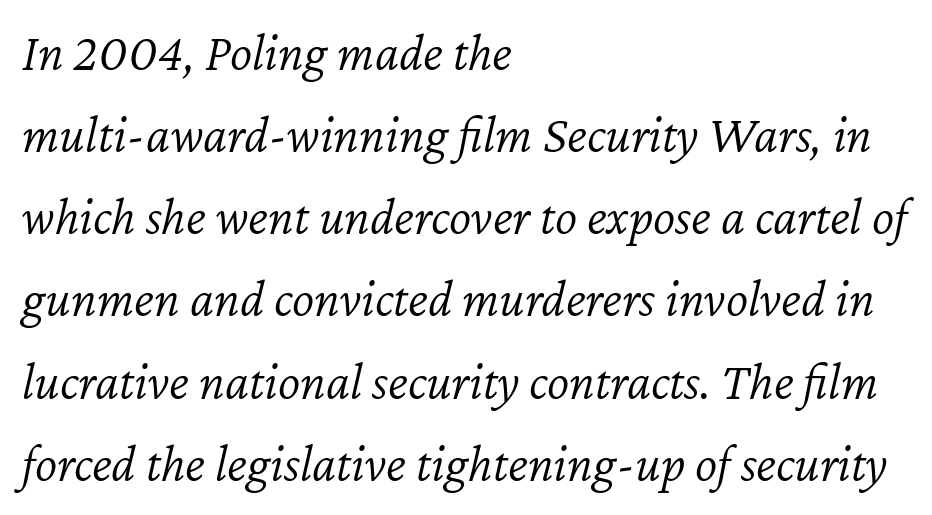
Note the varied advance widths — an 'i' is clearly narrower than an 'm'. The glyphs look as if they've been sheared to an angle. Baseline-to-baseline distance is the conventional proportion of letter height. Just letters on the line, the space beneath them empty.
